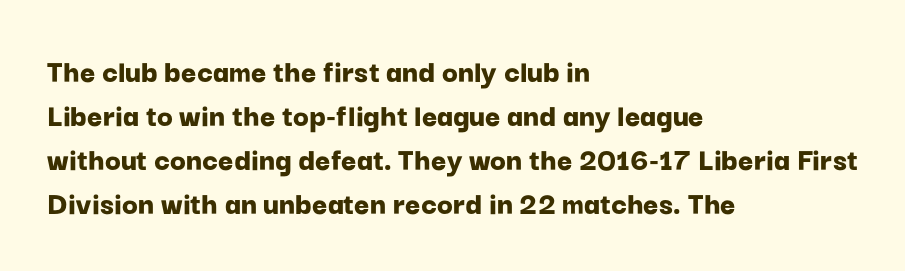
Do the characters align in a grid? No, the font is proportional. In terms of letterform style, serifs are entirely absent. The face used here has the dense, thick strokes of a bold. The rendering keeps characters at their native spacing.
